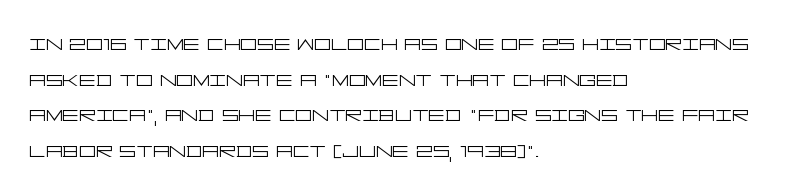
Q: Is the text bold? A: No.
Q: Is the text italic (slanted)? A: No, it is upright.
Q: Is the text underlined? A: No.
Q: How is the paragraph aligned? A: Left-aligned.
Q: Is the spacing between letters normal or unusually wide? A: Normal.
Q: Is the spacing between lines tight, normal or loose? A: Normal.
